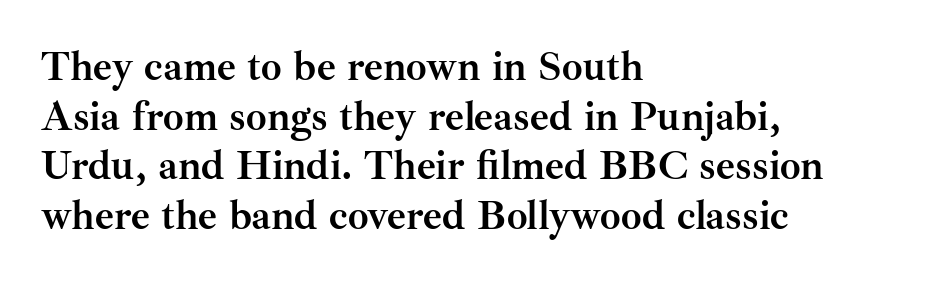
You can tell it's not italic because the verticals are truly vertical. Visually the block forms a straight wall on the left and a jagged coastline on the right. You could not count columns in this text — the font is proportionally spaced. Unlike a clean sans, this face finishes its strokes with serifs.
